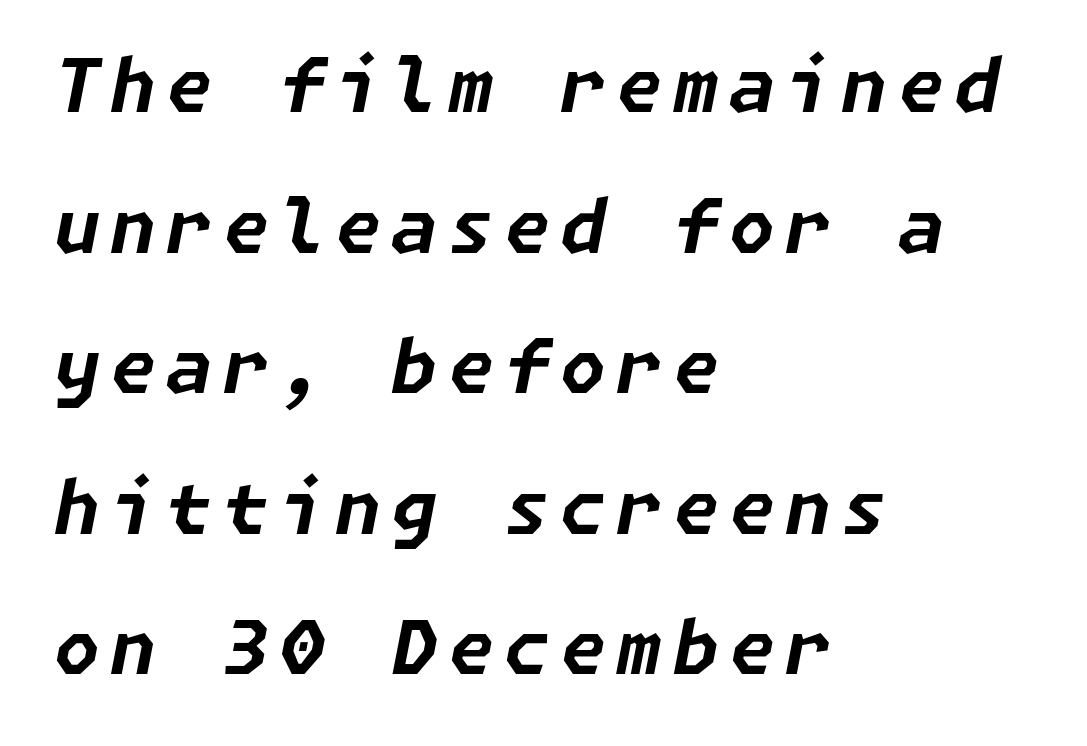
The image shows 74 px bold type, italic (leaning right); set left-aligned, loose line spacing (1.9x), not underlined; low stroke contrast and a medium x-height.
